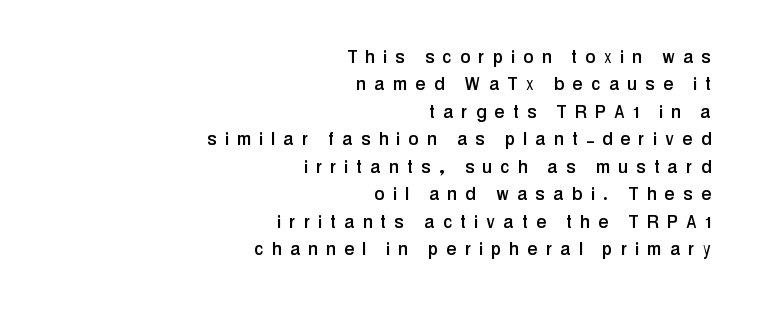
Q: Is the text italic (slanted)? A: No, it is upright.
Q: Is the text underlined? A: No.
Q: How is the paragraph aligned? A: Right-aligned.
Q: Is the spacing between letters normal or unusually wide? A: Unusually wide.
Q: Is the spacing between lines tight, normal or loose? A: Normal.
